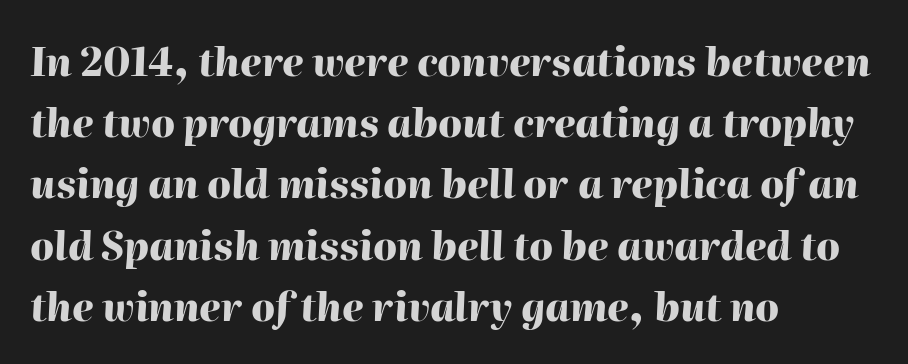
The image shows 39 px heavy type, italic (leaning right); set left-aligned, normal line spacing (1.57x), normal letter spacing, not underlined; high stroke contrast and a medium x-height.
